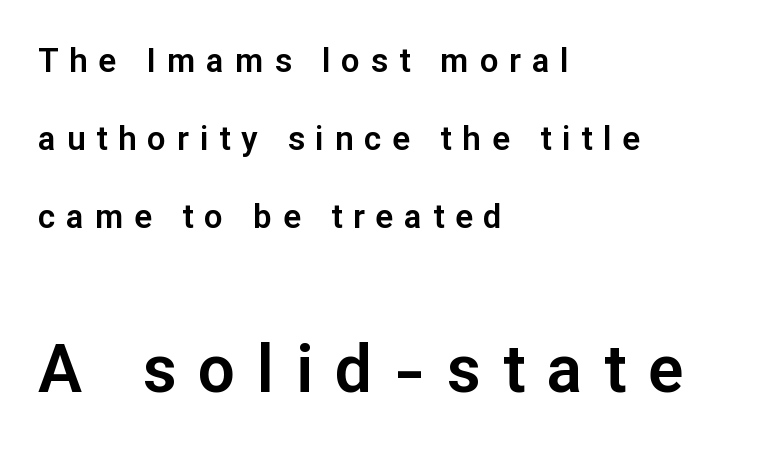
Q: Is the text italic (slanted)? A: No, it is upright.
Q: Is the typeface a serif or a sans-serif typeface? A: Sans-serif.
Q: Is the text underlined? A: No.
Q: How is the paragraph aligned? A: Left-aligned.
Q: Is the spacing between letters normal or unusually wide? A: Unusually wide.
Q: Is the spacing between lines tight, normal or loose? A: Loose.
Q: Which block of text is set in a larger size, the first (top) or the second (bottom)? A: The second (bottom) one.
Q: Width (condensed, normal, or wide)? A: Normal.
Q: Stroke contrast? A: Low.
Q: x-height? A: Medium.
Q: Monospaced? A: No.
